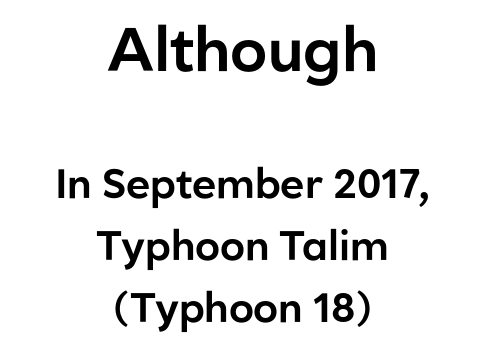
{"serif": "no", "italic": "no", "width": "normal", "stroke_contrast": "low", "x_height": "medium", "monospaced": "no", "underline": "no", "align": "center", "line_spacing": "normal", "line_spacing_ratio": 1.52, "letter_spacing": "normal", "letter_spacing_em": 0.0, "larger_block": "first", "size_ratio": 1.49, "glyph_px": 61}
